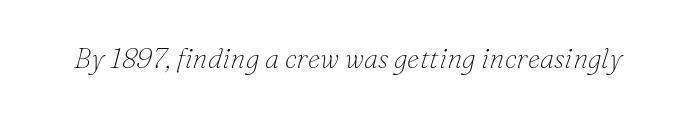
Spacing between characters is what you'd get straight out of the box. A serif font was chosen for this passage. This is oblique type, the kind used for emphasis or titles. Is this a fixed-width face? No — the glyphs have proportional, varying widths. Letters have the restrained weight of plain body copy at most. Decoration check: the copy has no underline.
